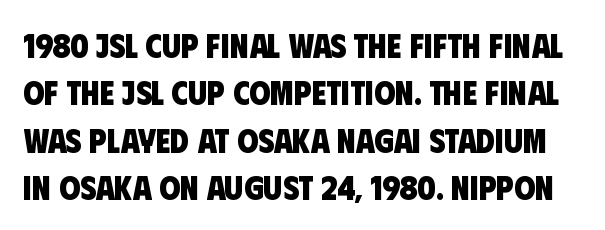
The image shows 34 px heavy, condensed sans-serif type; set normal line spacing (1.39x), normal letter spacing, not underlined; low stroke contrast and a large x-height.
